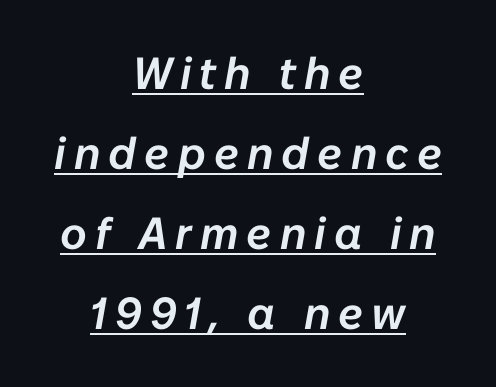
Q: Is the text italic (slanted)? A: Yes, it leans right by about 10 degrees.
Q: Is the text underlined? A: Yes.
Q: How is the paragraph aligned? A: Centered.
Q: Width (condensed, normal, or wide)? A: Normal.
Q: Stroke contrast? A: Low.
Q: x-height? A: Medium.
Q: Monospaced? A: No.
